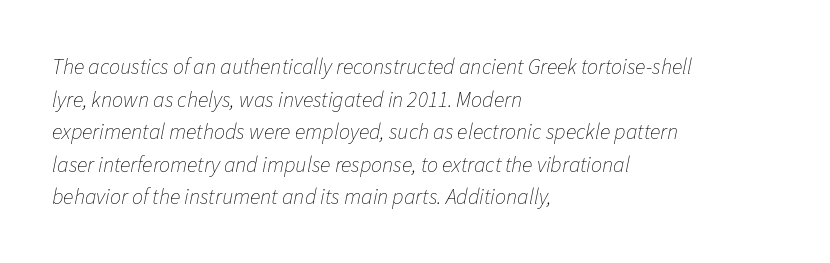
{"italic": "yes", "lean": "right", "slant_degrees": 11, "bold": "no", "underline": "no", "align": "left", "line_spacing": "normal", "line_spacing_ratio": 1.48, "letter_spacing": "normal", "letter_spacing_em": 0.0, "glyph_px": 22}
